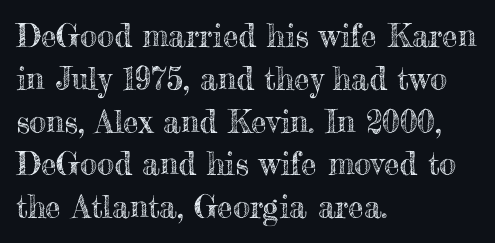
Posture: upright roman. The rendering uses natural spacing where letterforms have individual widths. The passage is arranged the way most books set body copy — flush left. The strip under each line holds only bare page. This sample uses plain, unmodified letter spacing.
